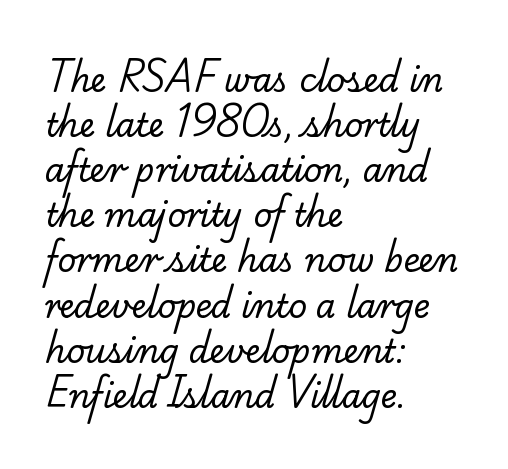
Do the characters align in a grid? No, the font is proportional. Students, observe: this is what conventionally led text looks like. Reading down the block, your eye returns to a fixed left position each line. The typeface has the unassuming heft of standard copy or less. Nobody drew a line under any word here.
